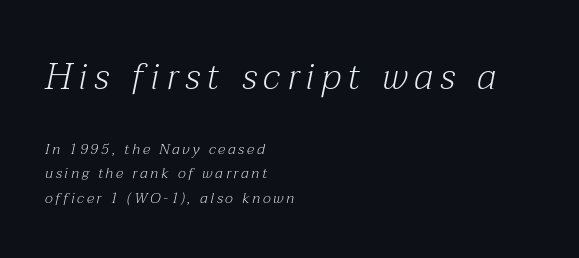
The image shows 37 px light serif type, italic (leaning right); set left-aligned, normal line spacing (1.65x), not underlined; the first (top) block is 2.47x larger; medium stroke contrast and a medium x-height.
